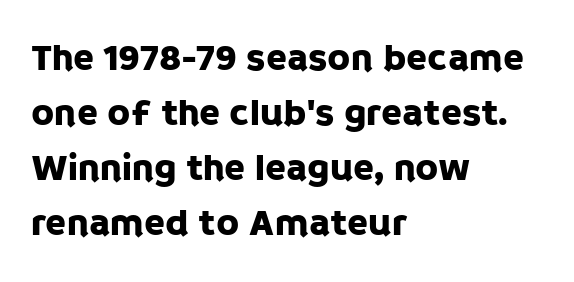
{"serif": "no", "italic": "no", "width": "normal", "stroke_contrast": "low", "x_height": "large", "monospaced": "no", "underline": "no", "align": "left", "line_spacing": "normal", "line_spacing_ratio": 1.45, "letter_spacing": "normal", "letter_spacing_em": 0.0, "glyph_px": 38}
